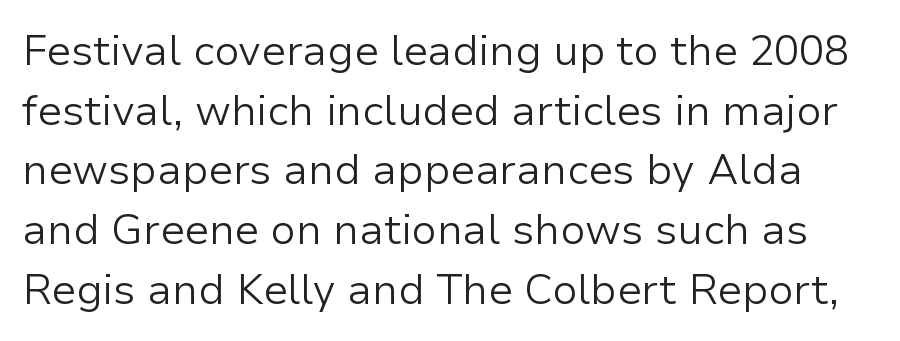
No feet cap the strokes, marking this as sans-serif type. In terms of posture, this sample is upright. The face used here is proportionally spaced, like ordinary book or web type. The baseline area is clear. Tracking value appears to be zero — textbook default spacing. A light-to-regular cut is what we see here.
